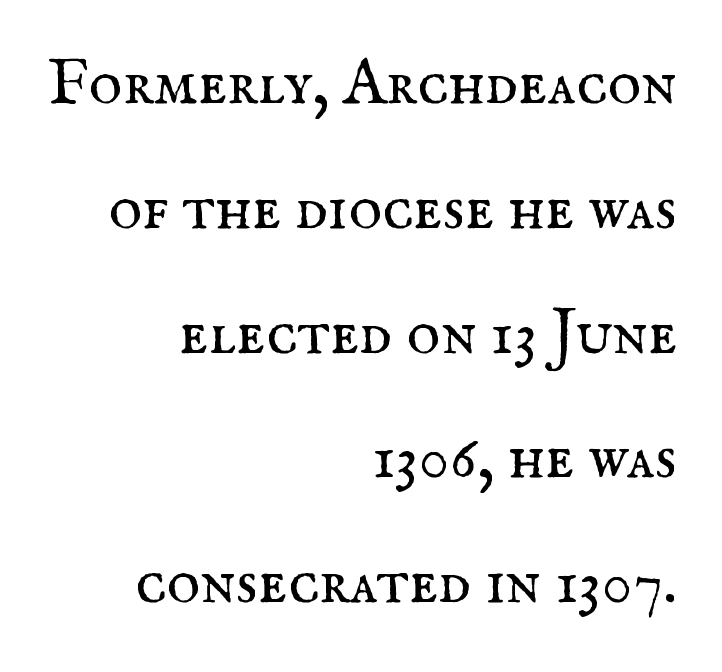
The image shows 64 px regular-weight serif type, upright; set right-aligned, loose line spacing (1.95x), normal letter spacing, not underlined; medium stroke contrast and a small x-height.
